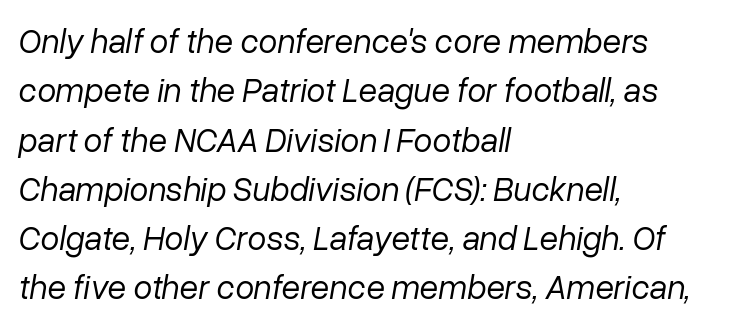
Q: Is the text bold? A: No.
Q: Is the text italic (slanted)? A: Yes, it leans right by about 10 degrees.
Q: Is the text underlined? A: No.
Q: How is the paragraph aligned? A: Left-aligned.
Q: Is the spacing between letters normal or unusually wide? A: Normal.
Q: Is the spacing between lines tight, normal or loose? A: Normal.
Q: Width (condensed, normal, or wide)? A: Normal.
Q: Stroke contrast? A: Low.
Q: x-height? A: Medium.
Q: Monospaced? A: No.
